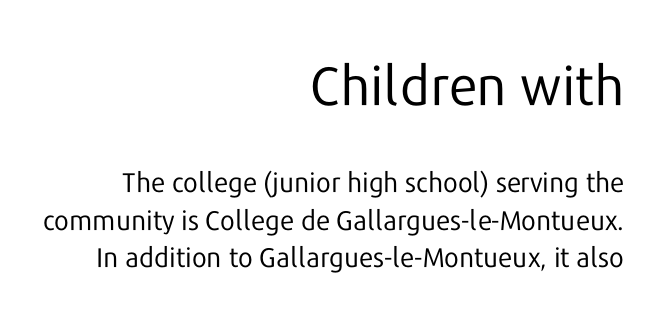
{"serif": "no", "italic": "no", "bold": "no", "weight": "regular", "width": "normal", "stroke_contrast": "low", "x_height": "medium", "monospaced": "no", "underline": "no", "align": "right", "line_spacing": "normal", "line_spacing_ratio": 1.4, "letter_spacing": "normal", "letter_spacing_em": 0.0, "larger_block": "first", "size_ratio": 2.0, "glyph_px": 54}
